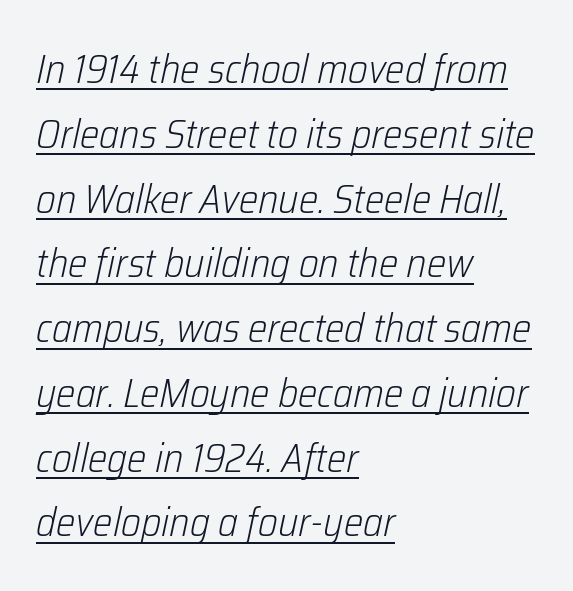
{"italic": "yes", "lean": "right", "slant_degrees": 12, "bold": "no", "weight": "light", "width": "condensed", "stroke_contrast": "low", "x_height": "medium", "monospaced": "no", "underline": "yes", "align": "left", "line_spacing": "normal", "line_spacing_ratio": 1.58, "letter_spacing": "normal", "letter_spacing_em": 0.0, "glyph_px": 41}
